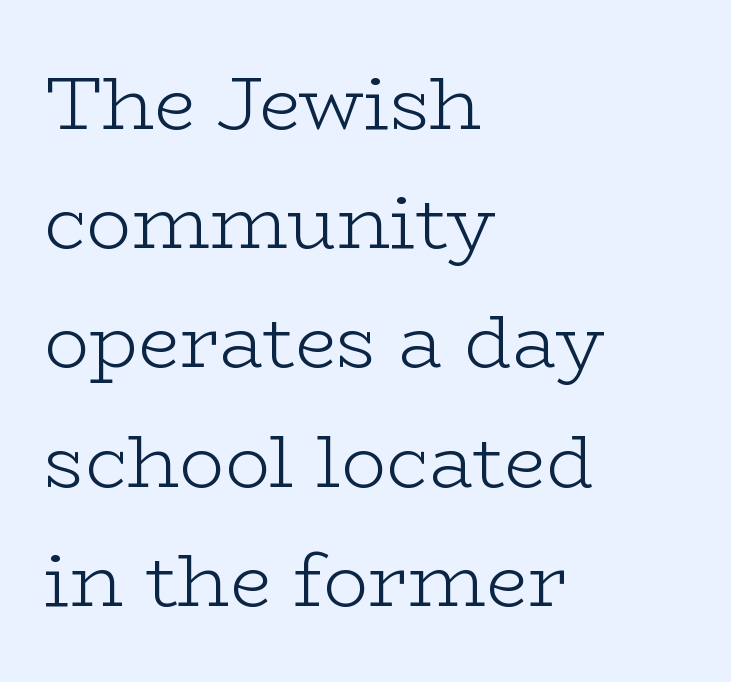
{"serif": "yes", "italic": "no", "bold": "no", "weight": "light", "width": "wide", "stroke_contrast": "low", "x_height": "medium", "monospaced": "no", "underline": "no", "align": "left", "line_spacing": "normal", "line_spacing_ratio": 1.59, "letter_spacing": "normal", "letter_spacing_em": 0.0, "glyph_px": 75}
